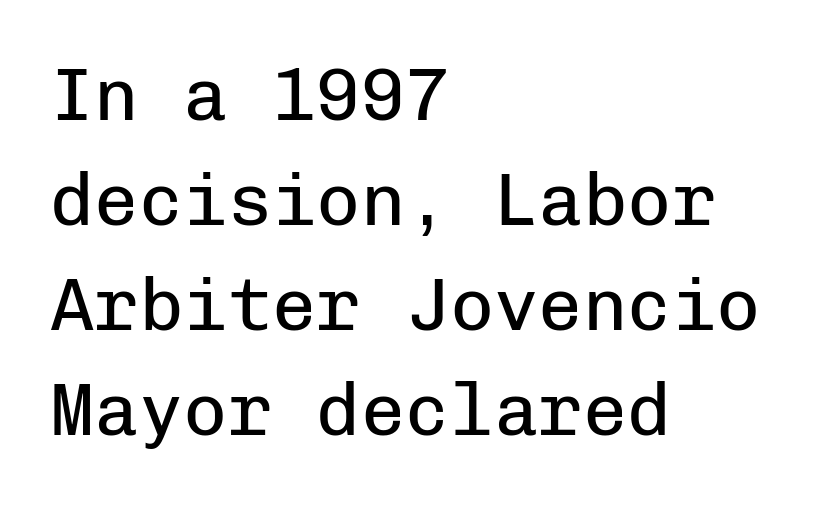
{"serif": "no", "italic": "no", "bold": "no", "weight": "regular", "width": "normal", "stroke_contrast": "low", "x_height": "medium", "monospaced": "yes", "underline": "no", "align": "left", "line_spacing": "normal", "line_spacing_ratio": 1.42, "letter_spacing": "normal", "letter_spacing_em": 0.0, "glyph_px": 74}
